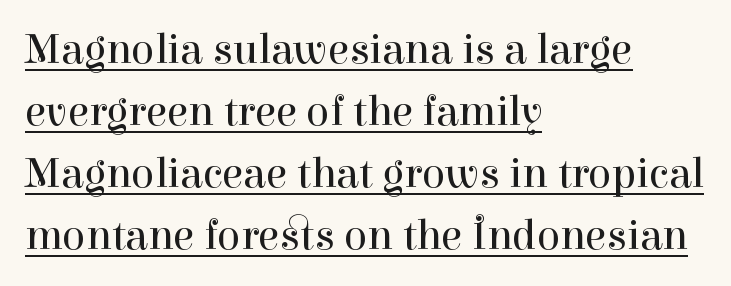
Q: Is the text bold? A: No.
Q: Is the text italic (slanted)? A: No, it is upright.
Q: Is the typeface a serif or a sans-serif typeface? A: Serif.
Q: Is the text underlined? A: Yes.
Q: How is the paragraph aligned? A: Left-aligned.
Q: Is the spacing between letters normal or unusually wide? A: Normal.
Q: Is the spacing between lines tight, normal or loose? A: Normal.
Q: Width (condensed, normal, or wide)? A: Normal.
Q: Stroke contrast? A: High.
Q: x-height? A: Medium.
Q: Monospaced? A: No.
